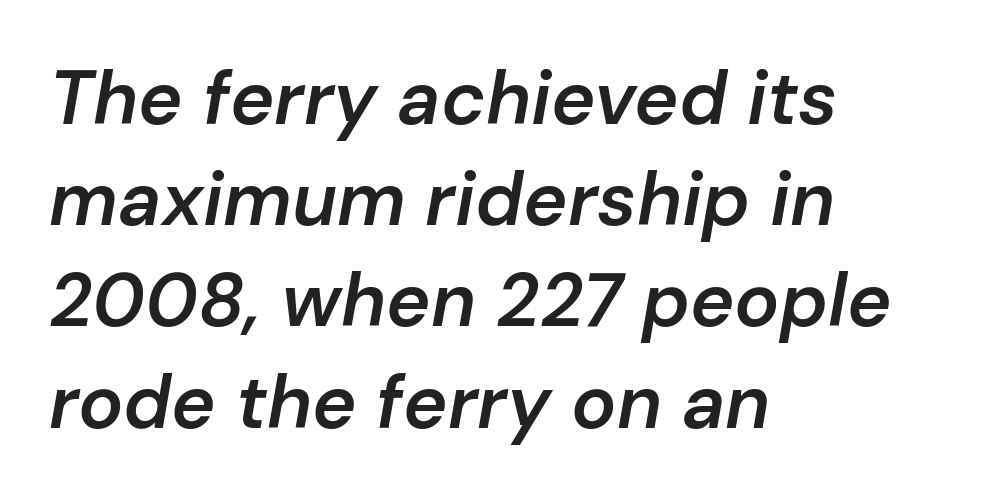
{"italic": "yes", "lean": "right", "slant_degrees": 10, "bold": "semi", "weight": "semibold", "width": "normal", "stroke_contrast": "low", "x_height": "medium", "monospaced": "no", "underline": "no", "align": "left", "line_spacing": "normal", "line_spacing_ratio": 1.35, "letter_spacing": "normal", "letter_spacing_em": 0.0, "glyph_px": 75}
